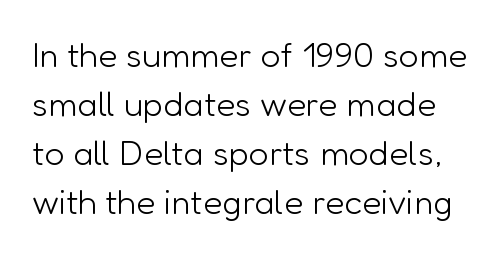
Bare-footed words on every line. Every stem runs plumb, perpendicular to the baseline. Tracking value appears to be zero — textbook default spacing. Is this a sans? Yes — the strokes have no serifs. The lines sit at an ordinary, default distance from one another.
